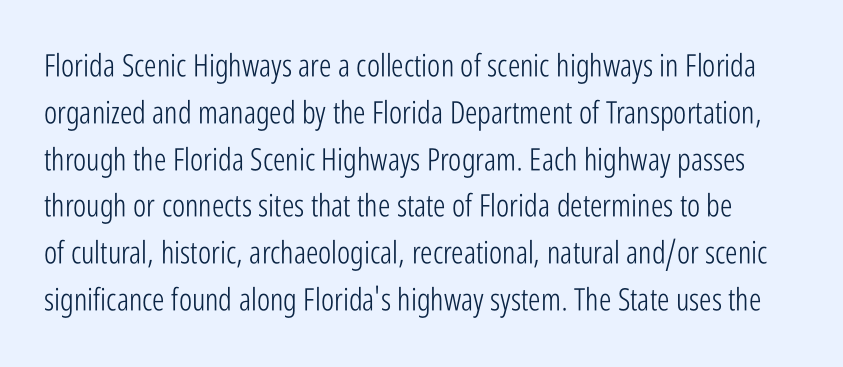
{"serif": "no", "italic": "no", "bold": "no", "weight": "light", "width": "condensed", "stroke_contrast": "low", "x_height": "medium", "monospaced": "no", "underline": "no", "line_spacing": "normal", "line_spacing_ratio": 1.51, "letter_spacing": "normal", "letter_spacing_em": 0.0, "glyph_px": 31}
